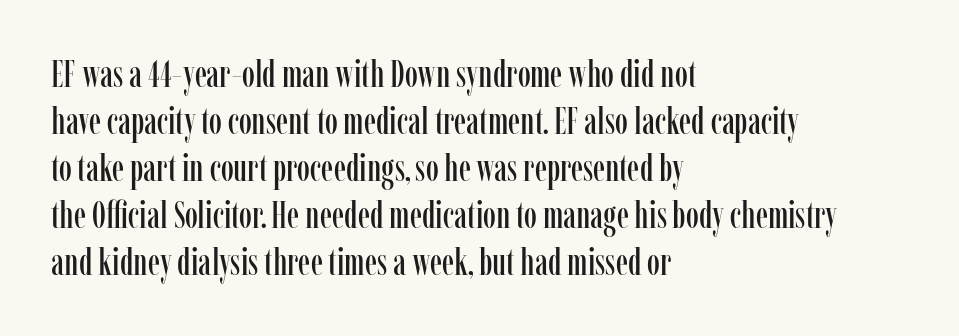
The image shows 37 px condensed serif type, upright; set left-aligned, normal line spacing (1.27x), normal letter spacing, not underlined; low stroke contrast and a medium x-height.
